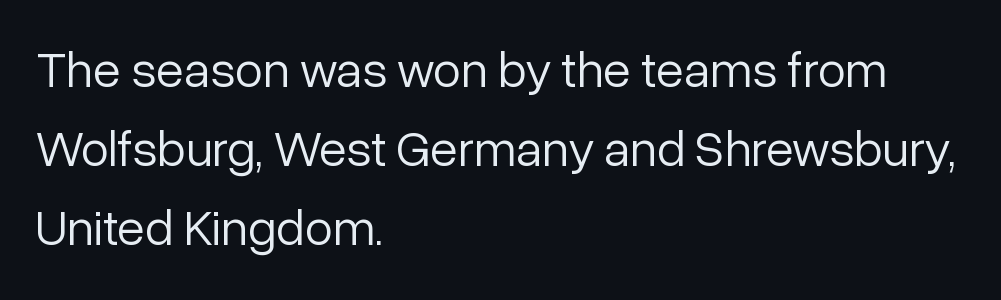
The image shows 51 px light sans-serif type, upright; set left-aligned, normal line spacing (1.55x), normal letter spacing, not underlined; low stroke contrast and a medium x-height.
